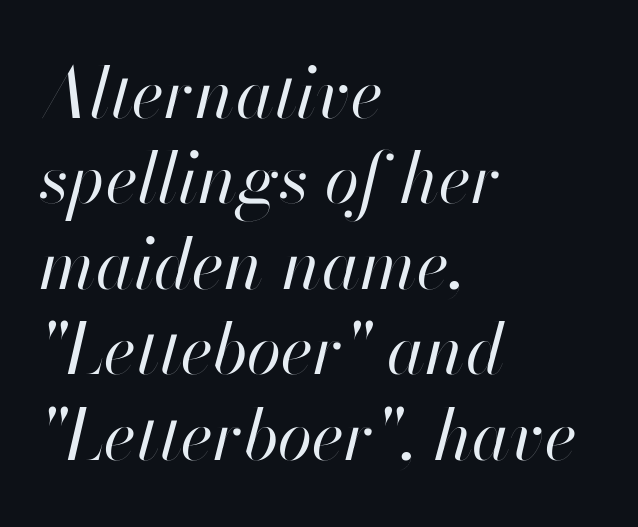
{"italic": "yes", "lean": "right", "slant_degrees": 13, "bold": "no", "weight": "regular", "width": "normal", "stroke_contrast": "high", "x_height": "small", "monospaced": "no", "underline": "no", "align": "left", "line_spacing_ratio": 1.22, "letter_spacing": "normal", "letter_spacing_em": 0.0, "glyph_px": 70}
